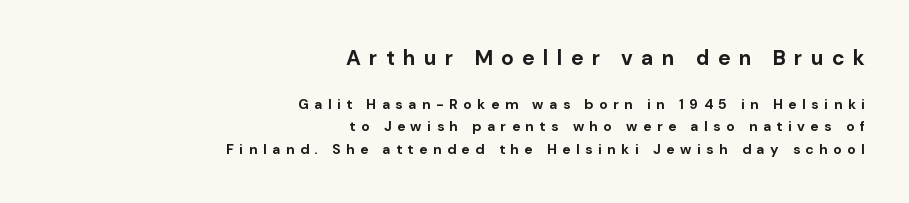
Q: Is the text bold? A: Yes.
Q: Is the text italic (slanted)? A: No, it is upright.
Q: Is the text underlined? A: No.
Q: How is the paragraph aligned? A: Right-aligned.
Q: Is the spacing between letters normal or unusually wide? A: Unusually wide.
Q: Is the spacing between lines tight, normal or loose? A: Normal.
Q: Which block of text is set in a larger size, the first (top) or the second (bottom)? A: The first (top) one.
